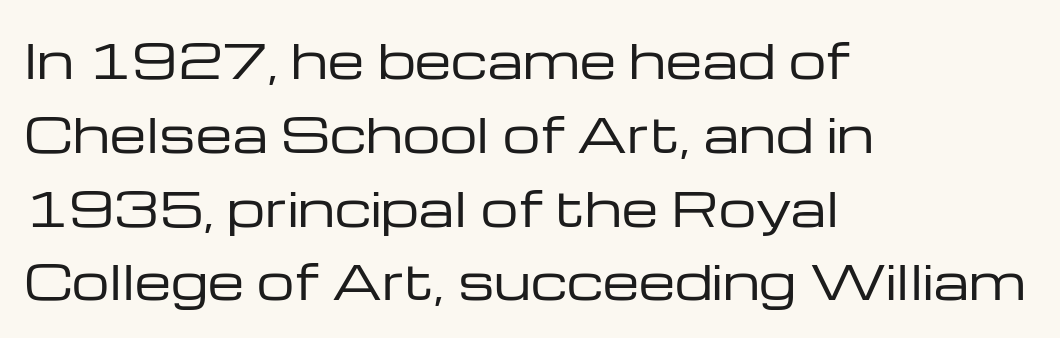
The image shows 47 px regular-weight, wide sans-serif type, upright; set left-aligned, normal line spacing (1.57x), normal letter spacing, not underlined; low stroke contrast and a medium x-height.
